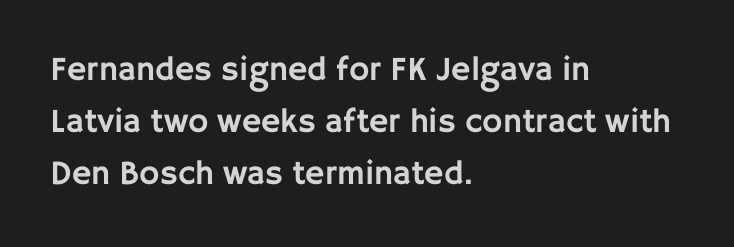
{"serif": "no", "italic": "no", "width": "normal", "stroke_contrast": "low", "x_height": "large", "monospaced": "no", "underline": "no", "align": "left", "line_spacing": "normal", "line_spacing_ratio": 1.53, "letter_spacing": "normal", "letter_spacing_em": 0.0, "glyph_px": 34}
